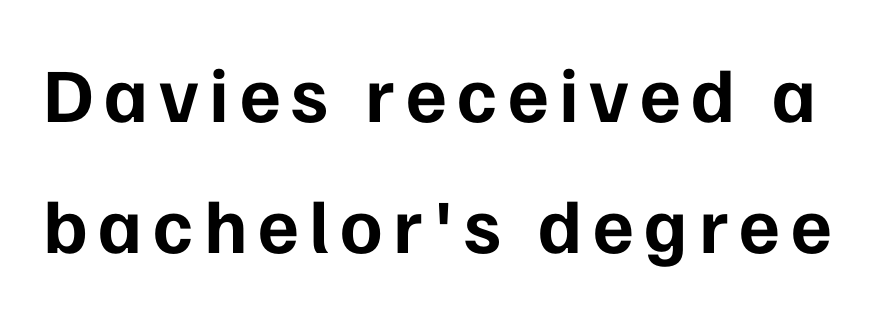
{"serif": "no", "italic": "no", "bold": "yes", "weight": "bold", "width": "normal", "stroke_contrast": "low", "x_height": "medium", "monospaced": "no", "underline": "no", "line_spacing": "normal", "line_spacing_ratio": 1.7, "glyph_px": 77}
